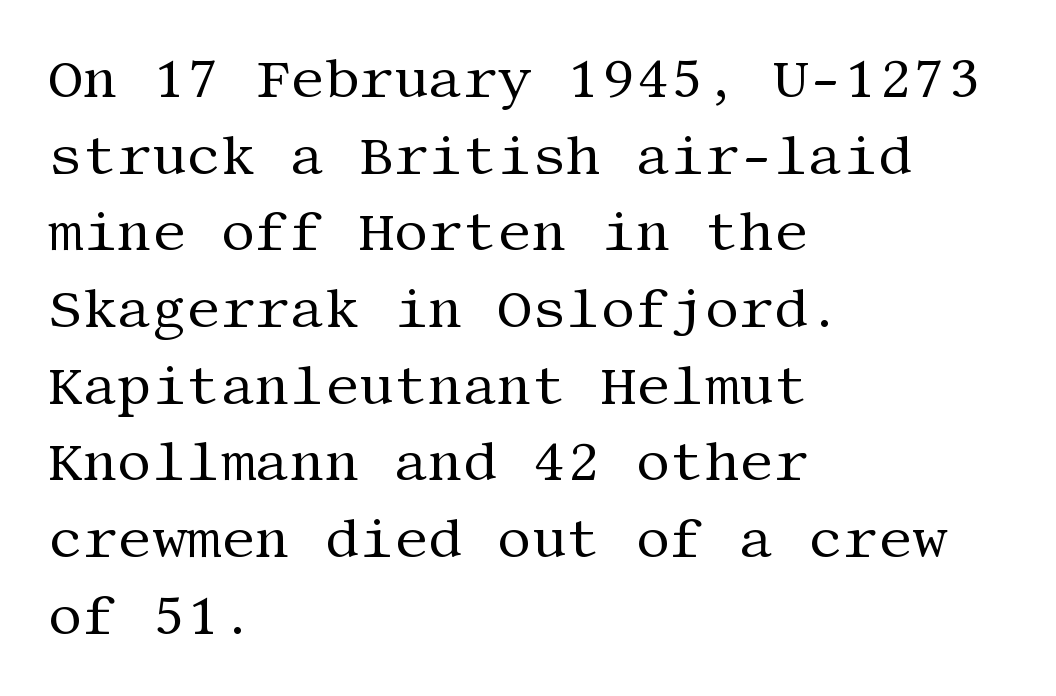
Leading matches the norm, producing a regular column. Bare-footed words on every line. Which margin do the lines hug? The left one — the right edge is uneven. A roman cut, with each character standing at attention. The letters look calm and open, with moderate or lighter stems. Stroke terminals: seriffed.
